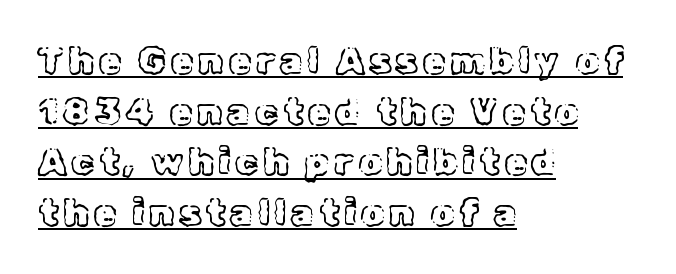
Q: Is the text italic (slanted)? A: No, it is upright.
Q: Is the text underlined? A: Yes.
Q: How is the paragraph aligned? A: Left-aligned.
Q: Is the spacing between lines tight, normal or loose? A: Normal.
Q: Width (condensed, normal, or wide)? A: Normal.
Q: x-height? A: Medium.
Q: Monospaced? A: No.
